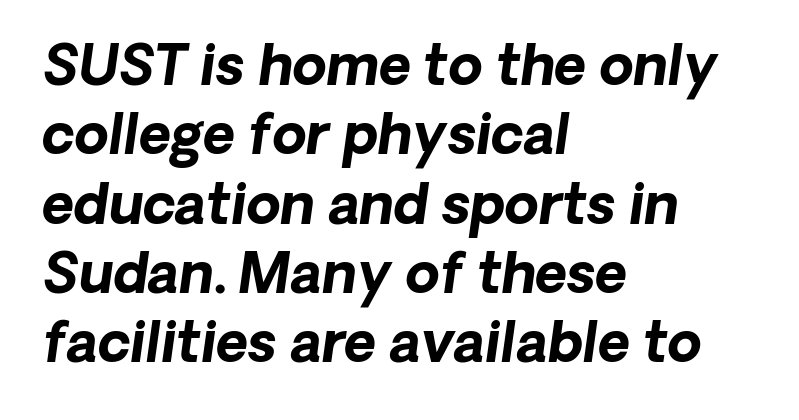
Q: Is the text bold? A: Yes.
Q: Is the typeface a serif or a sans-serif typeface? A: Sans-serif.
Q: Is the text underlined? A: No.
Q: How is the paragraph aligned? A: Left-aligned.
Q: Is the spacing between letters normal or unusually wide? A: Normal.
Q: Is the spacing between lines tight, normal or loose? A: Normal.
Q: Width (condensed, normal, or wide)? A: Normal.
Q: Stroke contrast? A: Low.
Q: x-height? A: Medium.
Q: Monospaced? A: No.
